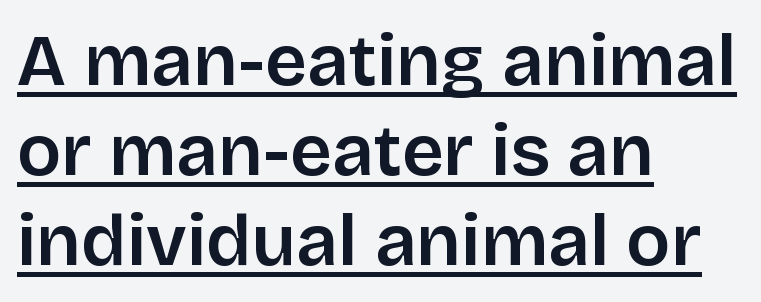
Q: Is the text italic (slanted)? A: No, it is upright.
Q: Is the typeface a serif or a sans-serif typeface? A: Sans-serif.
Q: Is the text underlined? A: Yes.
Q: How is the paragraph aligned? A: Left-aligned.
Q: Is the spacing between letters normal or unusually wide? A: Normal.
Q: Width (condensed, normal, or wide)? A: Normal.
Q: Stroke contrast? A: Low.
Q: x-height? A: Large.
Q: Monospaced? A: No.
